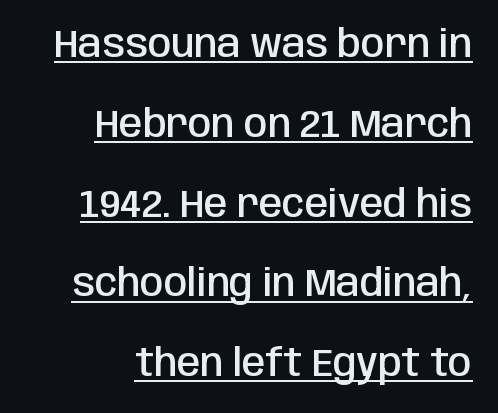
Q: Is the text bold? A: Semi-bold.
Q: Is the text italic (slanted)? A: No, it is upright.
Q: Is the typeface a serif or a sans-serif typeface? A: Sans-serif.
Q: Is the text underlined? A: Yes.
Q: How is the paragraph aligned? A: Right-aligned.
Q: Is the spacing between letters normal or unusually wide? A: Normal.
Q: Is the spacing between lines tight, normal or loose? A: Loose.
Q: Width (condensed, normal, or wide)? A: Condensed.
Q: Stroke contrast? A: Low.
Q: x-height? A: Large.
Q: Monospaced? A: No.
